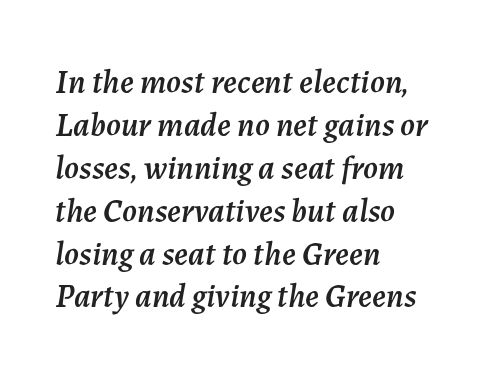
Has an underline been added? It has not. Do the characters align in a grid? No, the font is proportional. The letters are slanted; this is an italic face. This sample uses plain, unmodified letter spacing. The vertical gap from one line to the next is medium. This rendering uses left alignment, leaving the right contour irregular.
